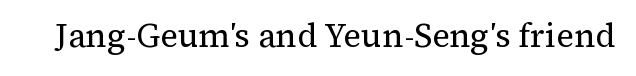
The image shows 33 px regular-weight serif type, upright; set normal letter spacing, not underlined; medium stroke contrast and a medium x-height.
